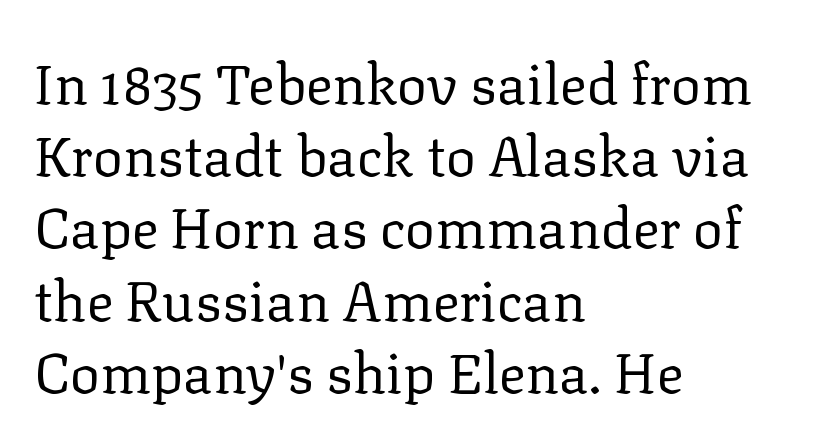
{"serif": "yes", "italic": "no", "bold": "no", "weight": "regular", "width": "normal", "stroke_contrast": "low", "x_height": "medium", "monospaced": "no", "underline": "no", "align": "left", "line_spacing": "normal", "line_spacing_ratio": 1.29, "letter_spacing": "normal", "letter_spacing_em": 0.0, "glyph_px": 56}
